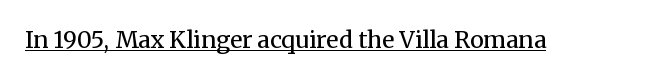
The image shows 23 px text type, upright; set normal letter spacing, underlined.
